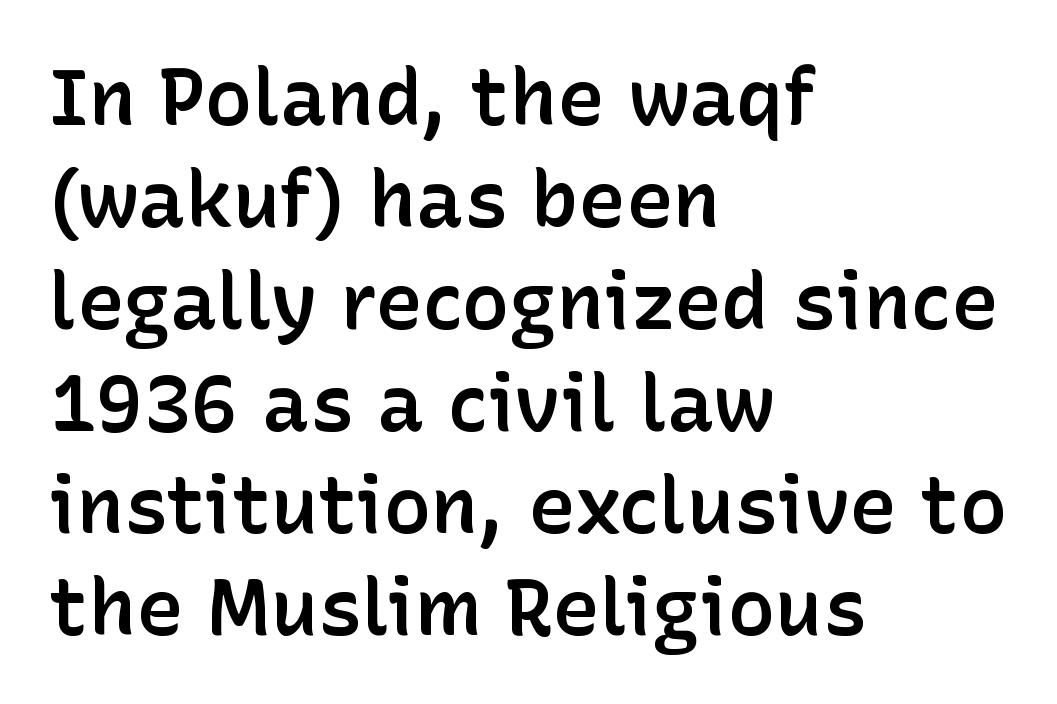
The image shows 79 px semibold sans-serif type, upright; set left-aligned, normal line spacing (1.29x), normal letter spacing, not underlined; low stroke contrast and a medium x-height.
